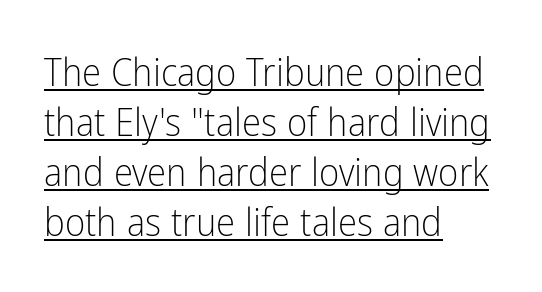
Q: Is the text bold? A: No.
Q: Is the text italic (slanted)? A: No, it is upright.
Q: Is the typeface a serif or a sans-serif typeface? A: Sans-serif.
Q: Is the text underlined? A: Yes.
Q: How is the paragraph aligned? A: Left-aligned.
Q: Is the spacing between letters normal or unusually wide? A: Normal.
Q: Is the spacing between lines tight, normal or loose? A: Normal.
Q: Width (condensed, normal, or wide)? A: Condensed.
Q: Stroke contrast? A: Low.
Q: x-height? A: Medium.
Q: Monospaced? A: No.
